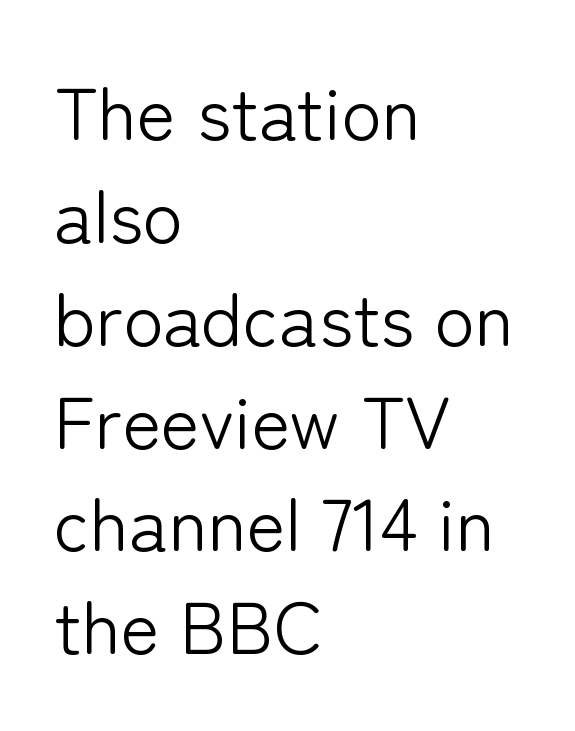
Q: Is the text bold? A: No.
Q: Is the text italic (slanted)? A: No, it is upright.
Q: Is the typeface a serif or a sans-serif typeface? A: Sans-serif.
Q: Is the text underlined? A: No.
Q: How is the paragraph aligned? A: Left-aligned.
Q: Is the spacing between letters normal or unusually wide? A: Normal.
Q: Is the spacing between lines tight, normal or loose? A: Normal.
Q: Width (condensed, normal, or wide)? A: Normal.
Q: Stroke contrast? A: Low.
Q: x-height? A: Medium.
Q: Monospaced? A: No.
